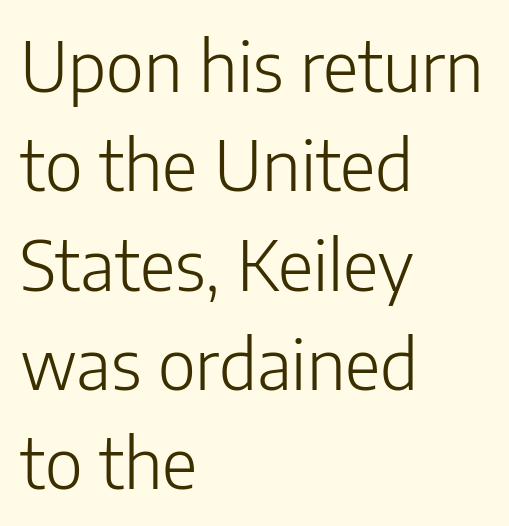
{"serif": "no", "italic": "no", "bold": "no", "weight": "light", "width": "normal", "stroke_contrast": "low", "x_height": "medium", "monospaced": "no", "underline": "no", "align": "left", "line_spacing": "normal", "line_spacing_ratio": 1.44, "letter_spacing": "normal", "letter_spacing_em": 0.0, "glyph_px": 69}
